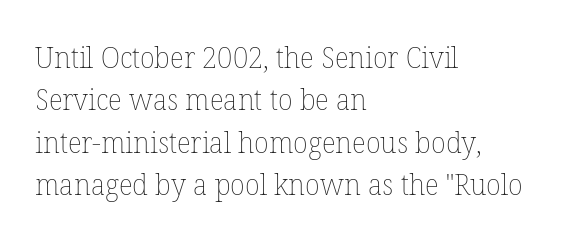
This reads as an unemphasized weight, regular at the heaviest. The passage shown stacks its lines at a standard gap. In CSS terms this would be text-align: left. Nobody touched the tracking dial on this one. Anything drawn beneath the words? Only blank space. Do the characters align in a grid? No, the font is proportional.
